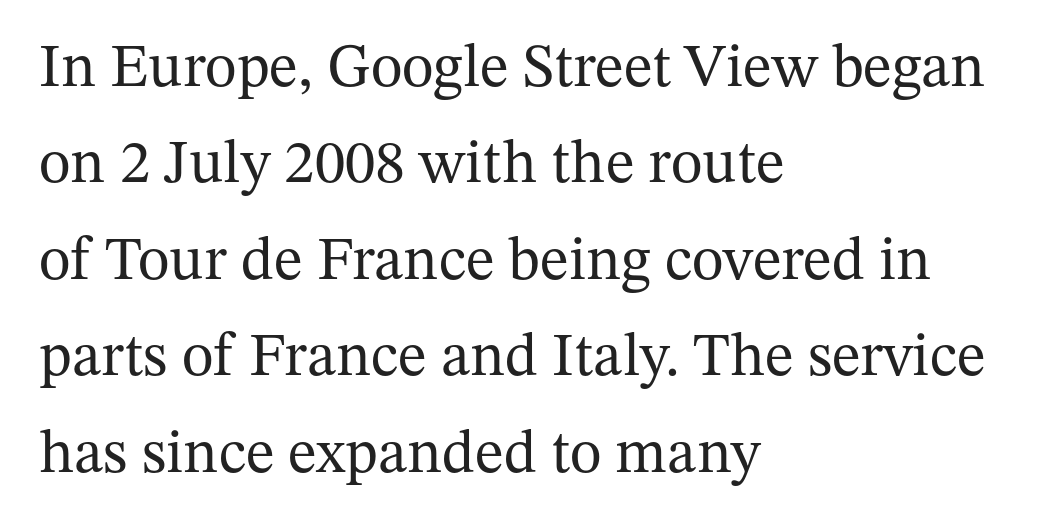
Q: Is the text bold? A: No.
Q: Is the text italic (slanted)? A: No, it is upright.
Q: Is the typeface a serif or a sans-serif typeface? A: Serif.
Q: Is the text underlined? A: No.
Q: How is the paragraph aligned? A: Left-aligned.
Q: Is the spacing between letters normal or unusually wide? A: Normal.
Q: Is the spacing between lines tight, normal or loose? A: Normal.
Q: Width (condensed, normal, or wide)? A: Normal.
Q: Stroke contrast? A: Medium.
Q: x-height? A: Medium.
Q: Monospaced? A: No.
